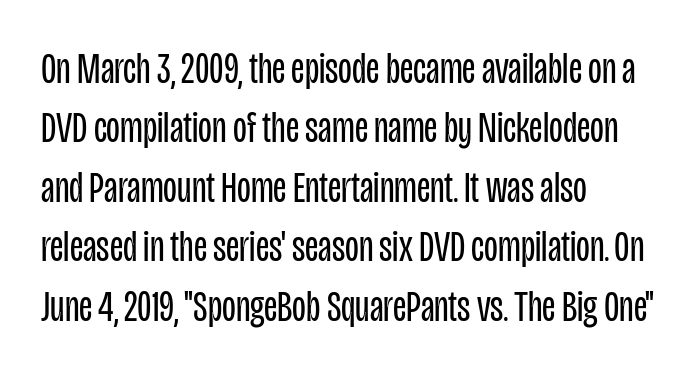
The passage shown has conventional tracking throughout. Any mark beneath the type? The region is blank. The letters advance in unequal steps, a hallmark of proportional type. Every stem runs plumb, perpendicular to the baseline. The type family on display is of the sans-serif kind. Does the copy run flush right? No — it runs flush left.
